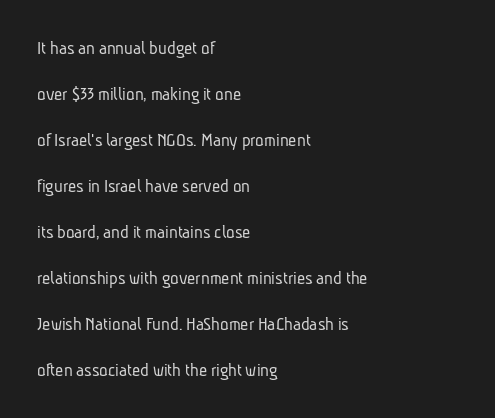
The image shows 20 px text type; set left-aligned, loose line spacing (2.3x), normal letter spacing, not underlined.
